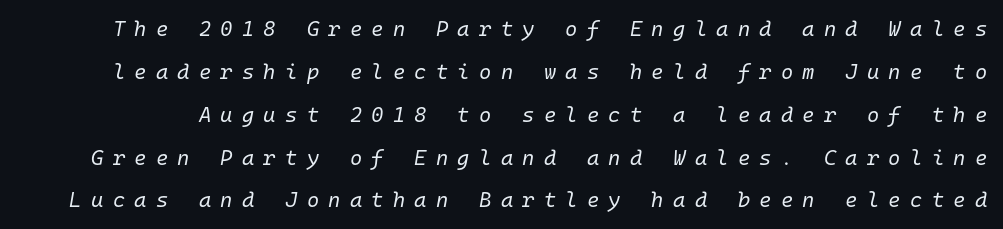
The passage shown leans; its letterforms are oblique. Anything drawn beneath the words? Only blank space. Tracking value appears strongly positive — letters spread wide. You could fit nearly another row in the gap between these rows. No chunkiness to these letters — they're not bold.
